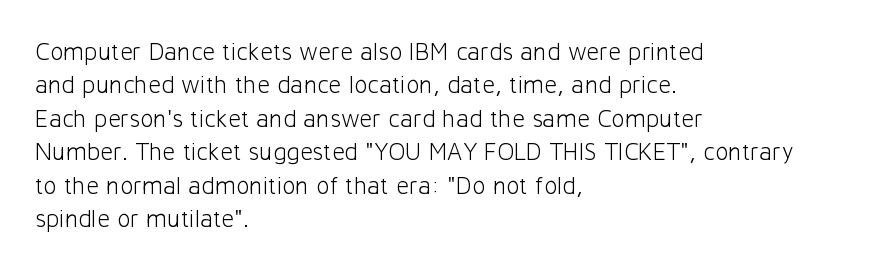
The image shows 25 px text type, upright; set left-aligned, normal line spacing (1.34x), normal letter spacing, not underlined.
